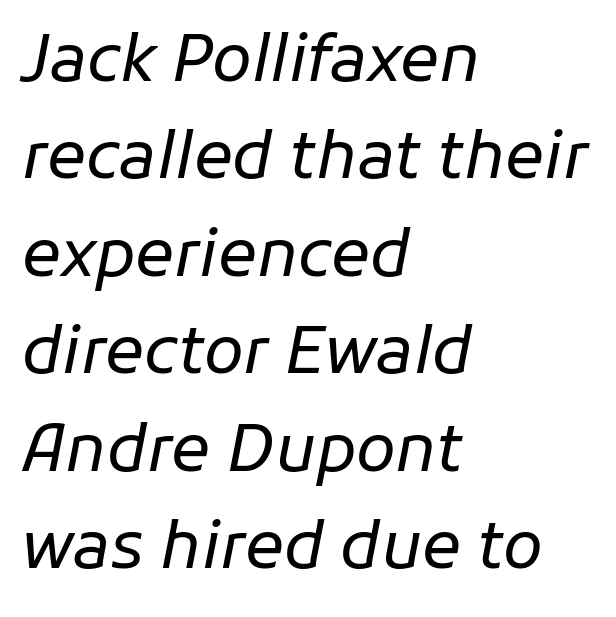
The image shows 65 px regular-weight type, italic (leaning right); set left-aligned, normal line spacing (1.5x), normal letter spacing, not underlined; low stroke contrast and a medium x-height.
